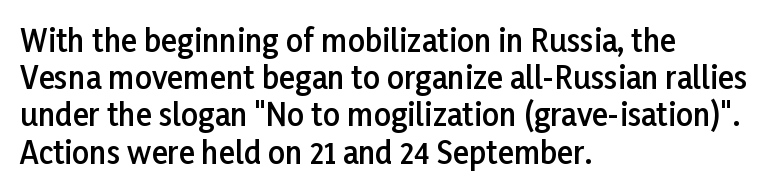
Q: Is the text bold? A: Semi-bold.
Q: Is the text italic (slanted)? A: No, it is upright.
Q: Is the typeface a serif or a sans-serif typeface? A: Sans-serif.
Q: Is the text underlined? A: No.
Q: How is the paragraph aligned? A: Left-aligned.
Q: Is the spacing between letters normal or unusually wide? A: Normal.
Q: Width (condensed, normal, or wide)? A: Normal.
Q: Stroke contrast? A: Low.
Q: x-height? A: Medium.
Q: Monospaced? A: No.
